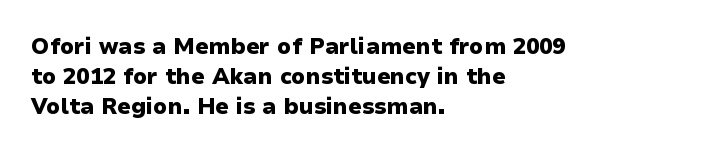
{"italic": "no", "bold": "yes", "underline": "no", "align": "left", "line_spacing": "normal", "line_spacing_ratio": 1.37, "letter_spacing": "normal", "letter_spacing_em": 0.0, "glyph_px": 22}
